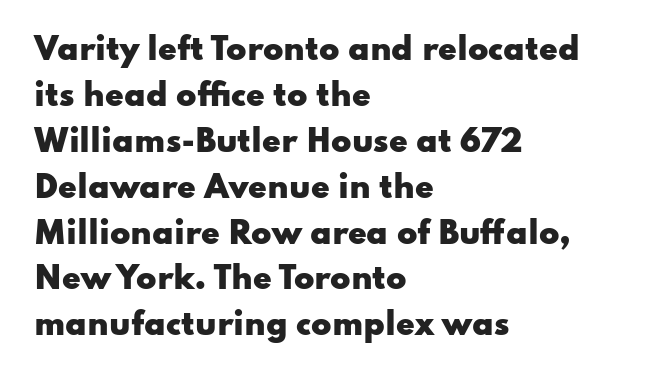
{"serif": "no", "italic": "no", "bold": "yes", "weight": "heavy", "width": "wide", "stroke_contrast": "low", "x_height": "small", "monospaced": "no", "underline": "no", "align": "left", "line_spacing": "normal", "line_spacing_ratio": 1.53, "letter_spacing": "normal", "letter_spacing_em": 0.0, "glyph_px": 30}
